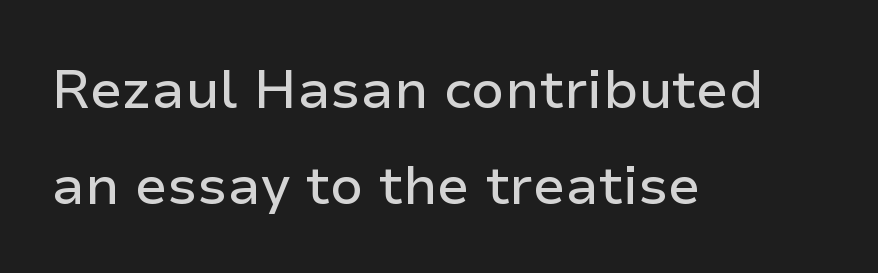
Q: Is the text italic (slanted)? A: No, it is upright.
Q: Is the typeface a serif or a sans-serif typeface? A: Sans-serif.
Q: Is the text underlined? A: No.
Q: How is the paragraph aligned? A: Left-aligned.
Q: Is the spacing between letters normal or unusually wide? A: Normal.
Q: Width (condensed, normal, or wide)? A: Normal.
Q: Stroke contrast? A: Low.
Q: x-height? A: Medium.
Q: Monospaced? A: No.
